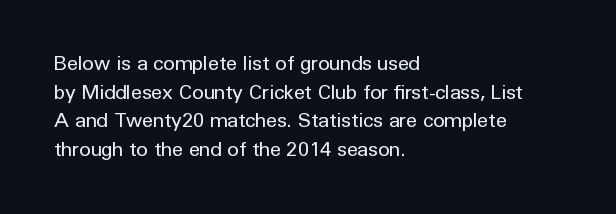
{"italic": "no", "bold": "no", "underline": "no", "align": "left", "line_spacing": "normal", "line_spacing_ratio": 1.43, "letter_spacing": "normal", "letter_spacing_em": 0.0, "glyph_px": 20}
